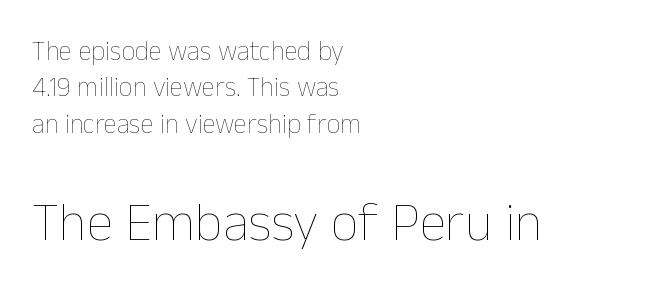
Notice how the stems are strictly vertical — no italics here. The passage shown is typed in a proportional face where columns would drift. Each stroke keeps to a modest, everyday thickness or less. Rows of type keep a routine distance in the vertical direction.
